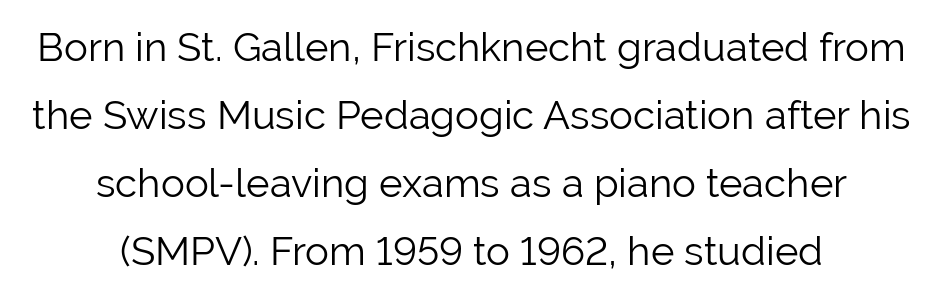
{"serif": "no", "italic": "no", "bold": "no", "weight": "light", "width": "normal", "stroke_contrast": "low", "x_height": "medium", "monospaced": "no", "underline": "no", "align": "center", "line_spacing": "normal", "line_spacing_ratio": 1.7, "letter_spacing": "normal", "letter_spacing_em": 0.0, "glyph_px": 40}
